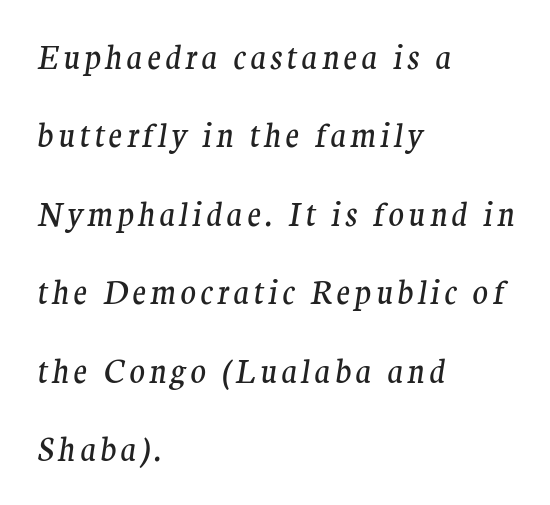
In CSS terms this would be text-align: left. The space beneath each line is pristine and unruled. These lines are rendered in a variable-pitch font. Is the stroke heavy? The answer is a plain regular-or-lighter. The line-height multiplier appears high, well above default.
